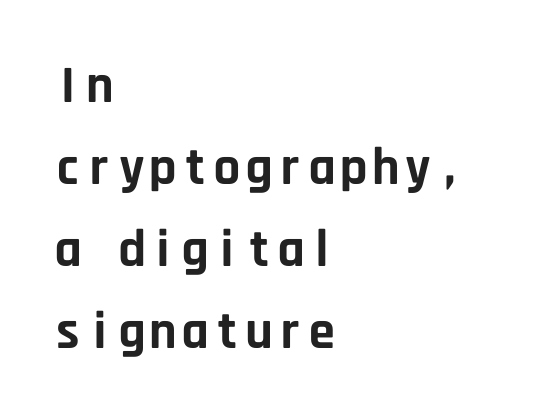
{"serif": "no", "italic": "no", "bold": "yes", "weight": "bold", "width": "normal", "stroke_contrast": "low", "x_height": "large", "monospaced": "yes", "underline": "no", "align": "left", "line_spacing": "normal", "line_spacing_ratio": 1.55, "letter_spacing": "normal", "letter_spacing_em": 0.0, "glyph_px": 53}
